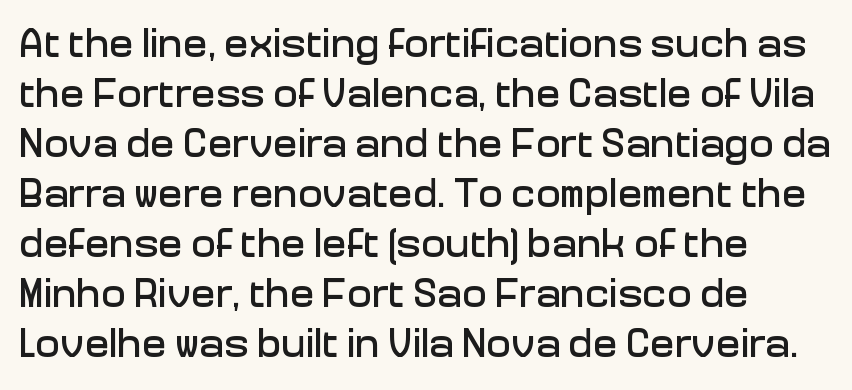
Q: Is the text italic (slanted)? A: No, it is upright.
Q: Is the typeface a serif or a sans-serif typeface? A: Sans-serif.
Q: Is the text underlined? A: No.
Q: How is the paragraph aligned? A: Left-aligned.
Q: Is the spacing between letters normal or unusually wide? A: Normal.
Q: Width (condensed, normal, or wide)? A: Normal.
Q: Stroke contrast? A: Low.
Q: x-height? A: Medium.
Q: Monospaced? A: No.
